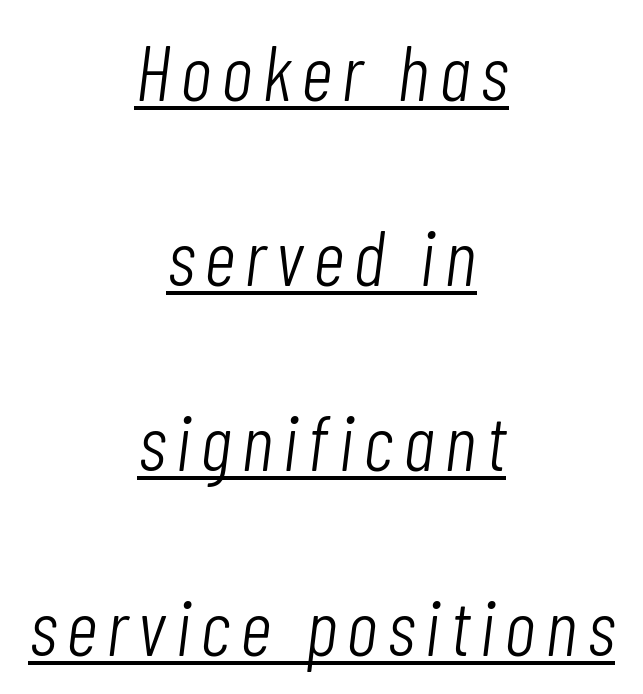
The image shows 79 px light, condensed type, italic (leaning right); set centered, loose line spacing (2.34x), underlined; low stroke contrast and a medium x-height.
